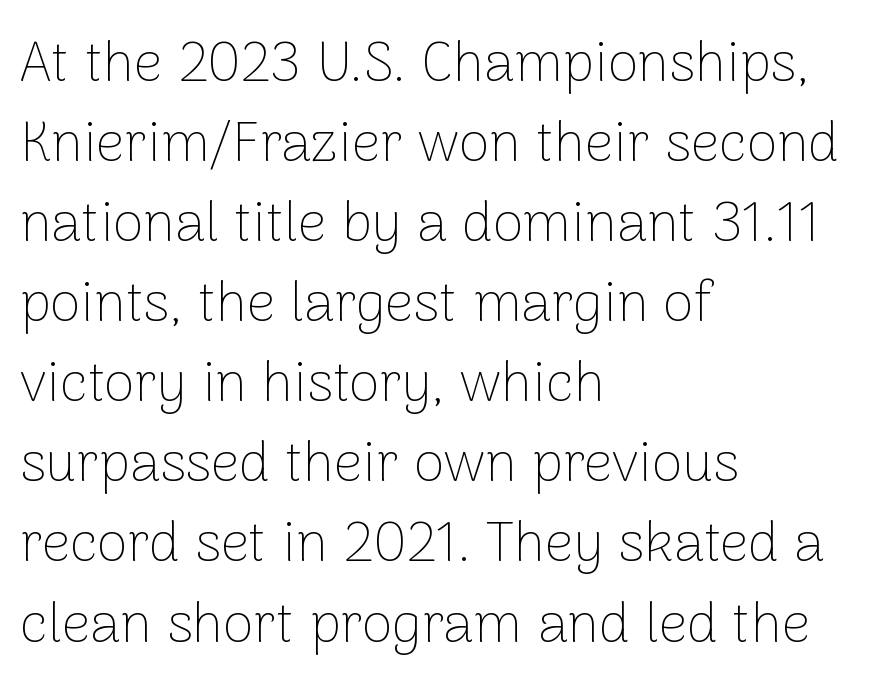
The image shows 56 px thin sans-serif type, upright; set left-aligned, normal line spacing (1.43x), normal letter spacing, not underlined; low stroke contrast and a medium x-height.
